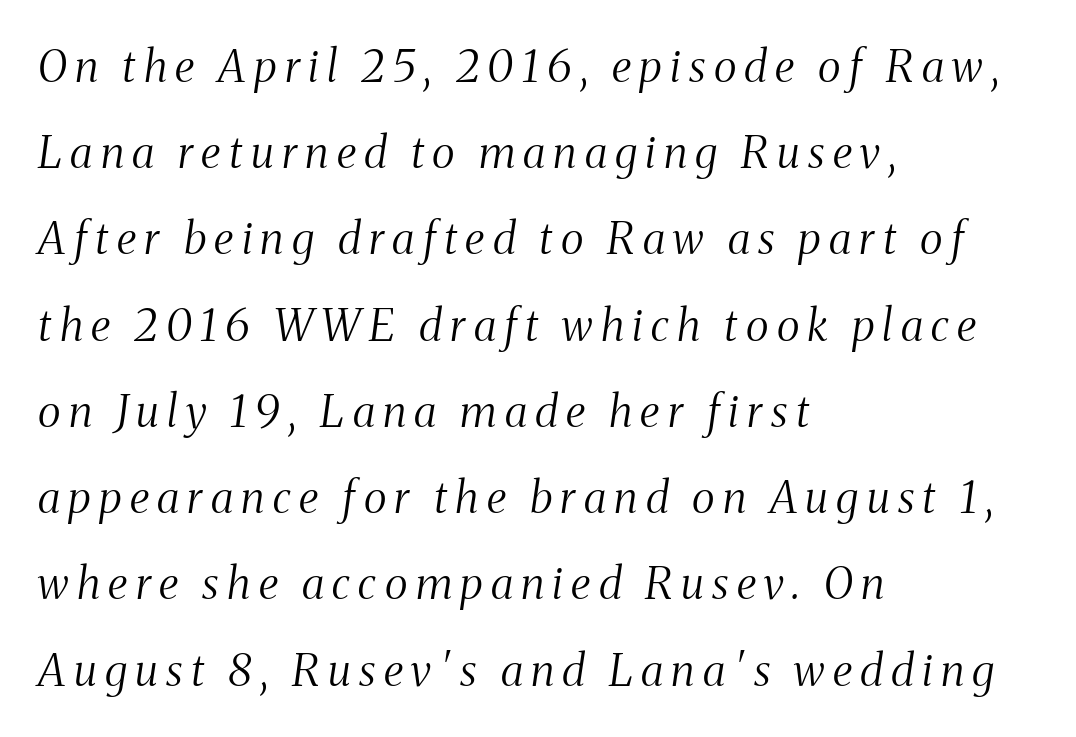
{"serif": "yes", "italic": "yes", "lean": "right", "slant_degrees": 8, "bold": "no", "weight": "light", "width": "condensed", "stroke_contrast": "medium", "x_height": "medium", "monospaced": "no", "underline": "no", "align": "left", "line_spacing": "loose", "line_spacing_ratio": 1.96, "glyph_px": 44}
